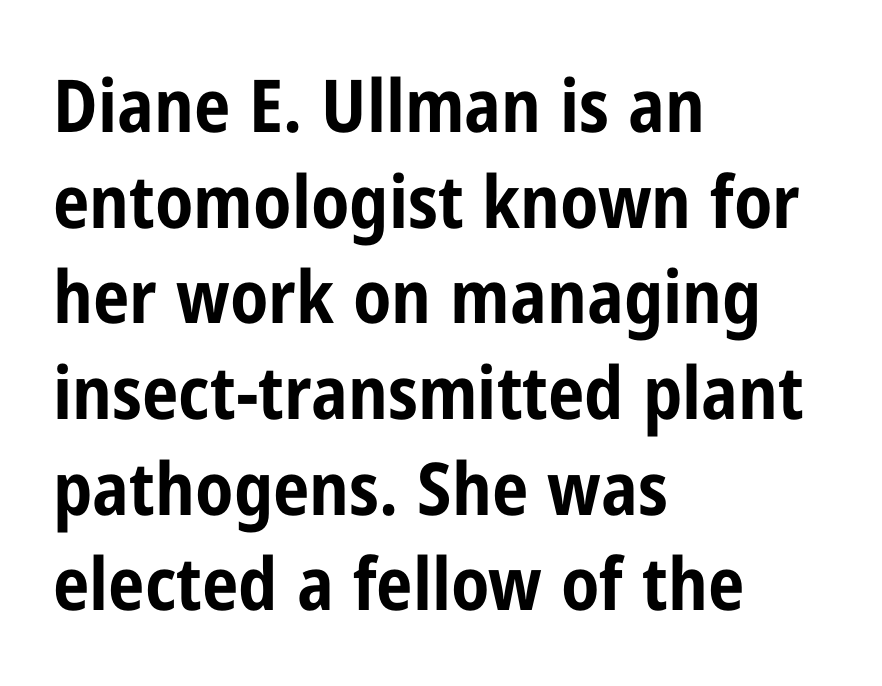
Bold? Absolutely — the strokes are thick and heavy. A typesetter would call this leading conventional body-copy spacing. These lines keep a tight, regular rhythm from letter to letter. Lines of text with bare space underneath.
